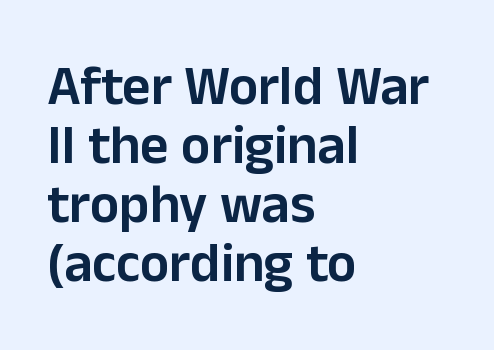
Q: Is the text bold? A: Semi-bold.
Q: Is the text italic (slanted)? A: No, it is upright.
Q: Is the typeface a serif or a sans-serif typeface? A: Sans-serif.
Q: Is the text underlined? A: No.
Q: How is the paragraph aligned? A: Left-aligned.
Q: Is the spacing between letters normal or unusually wide? A: Normal.
Q: Is the spacing between lines tight, normal or loose? A: Tight.
Q: Width (condensed, normal, or wide)? A: Normal.
Q: Stroke contrast? A: Low.
Q: x-height? A: Medium.
Q: Monospaced? A: No.
